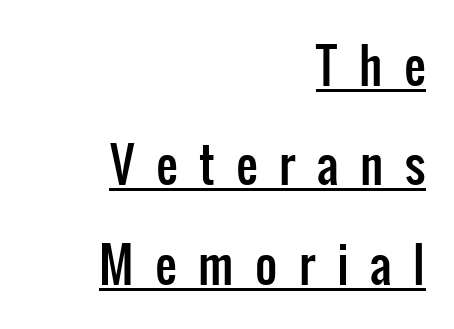
The image shows 48 px condensed sans-serif type, upright; set right-aligned, loose line spacing (2.07x), unusually wide letter spacing (+0.45 em), underlined; low stroke contrast and a medium x-height.
